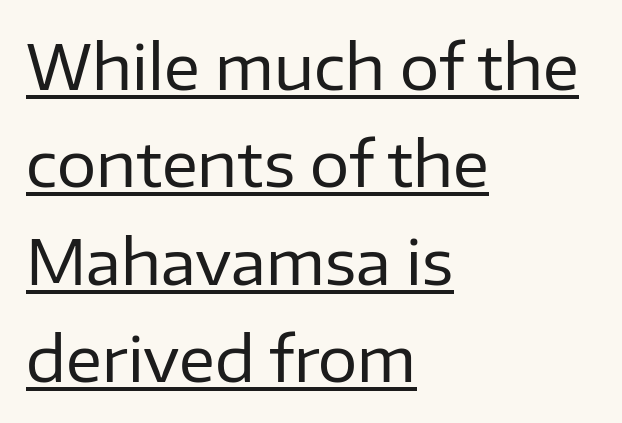
The letters sit at their default tracking, neither squeezed nor spread. The typesetter chose a ragged-right arrangement here. The rendering shows plain stroke endings on the letterforms — a sans-serif design. The passage shown is typed in a proportional face where columns would drift. The rendering uses a moderate line-height, typical for paragraphs. No extra ink here — the face is not bold.
